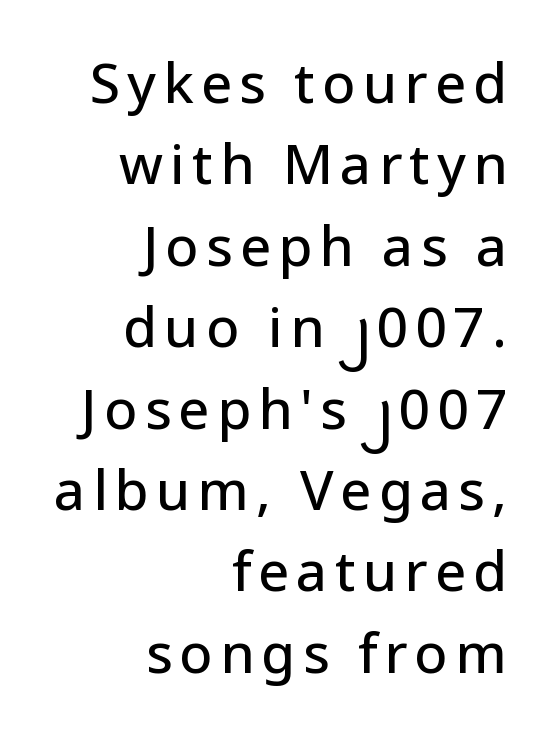
Q: Is the text italic (slanted)? A: No, it is upright.
Q: Is the typeface a serif or a sans-serif typeface? A: Sans-serif.
Q: Is the text underlined? A: No.
Q: How is the paragraph aligned? A: Right-aligned.
Q: Is the spacing between lines tight, normal or loose? A: Normal.
Q: Width (condensed, normal, or wide)? A: Normal.
Q: Stroke contrast? A: Low.
Q: x-height? A: Medium.
Q: Monospaced? A: No.
